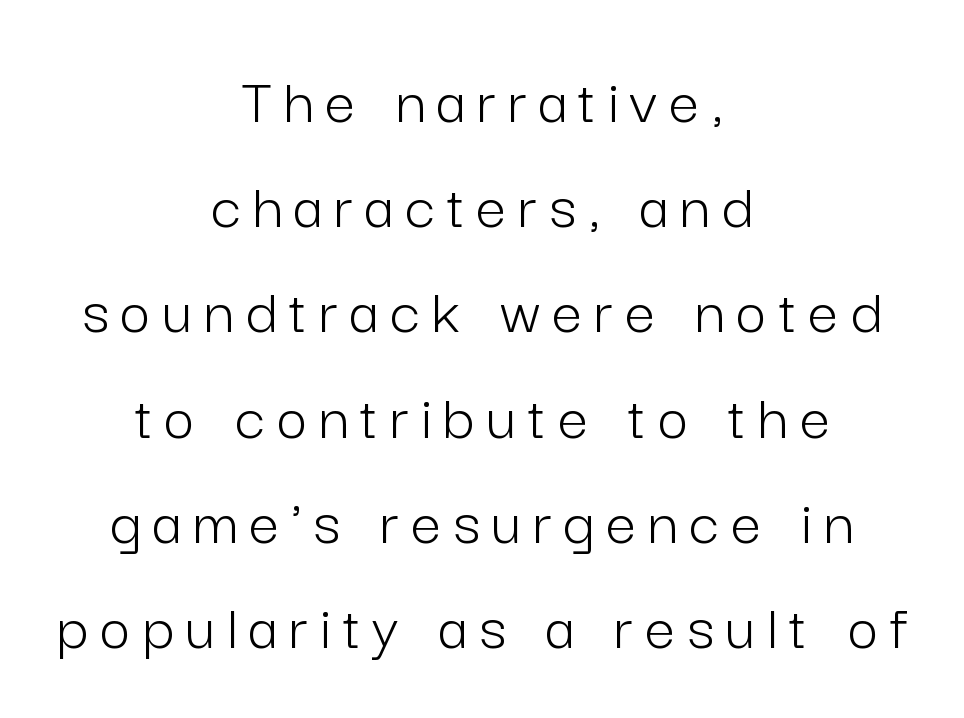
In terms of posture, this sample is upright. In CSS terms this would be text-align: center. Stroke terminals: plain, sans-serif. Is this a fixed-width face? No — the glyphs have proportional, varying widths. The space between consecutive lines is moderate. Check the space under the baseline: it is left empty.
